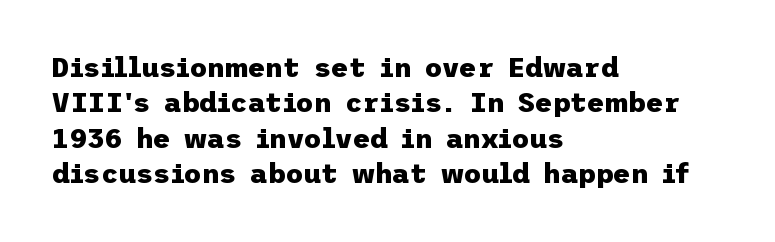
A clean baseline with only descenders dipping below it. These lines stack with their left ends in a neat column. Regular leading. Pretty heavy lettering here — definitely bold. Does extra space separate the letters? No, they use regular spacing.
